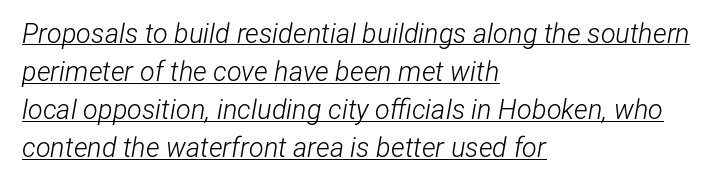
Teacher's note: observe the even left margin — that is flush-left alignment. Students, observe: this is what conventionally led text looks like. Observe the ordinary spacing: letters are neighbours, not strangers. Compared with undecorated copy, this sample adds a rule below the words. Unbolded letterforms with no extra heft. Characters are canted at an angle relative to the baseline's perpendicular.
